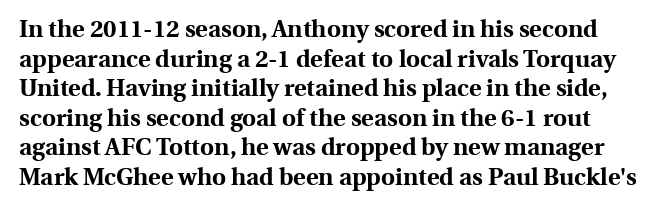
Every character sits straight up, as roman type does. How heavy is the stroke? Heavy — this is a bold. Does extra space separate the letters? No, they use regular spacing. Type without underlining.
